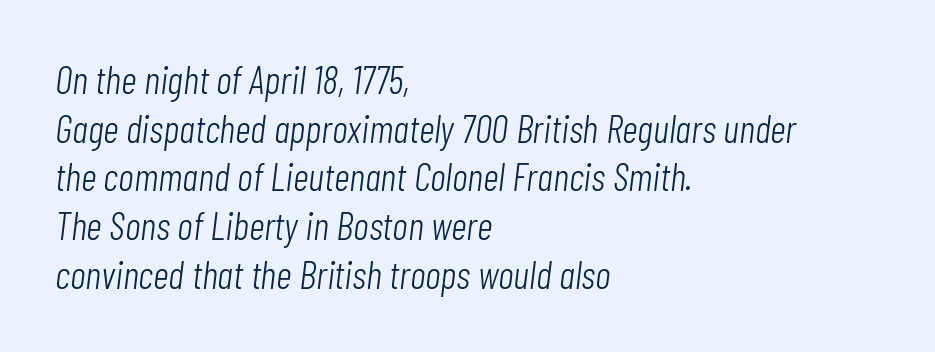
The image shows 39 px light, condensed type, italic (leaning right); set left-aligned, normal line spacing (1.25x), normal letter spacing, not underlined; low stroke contrast and a medium x-height.
